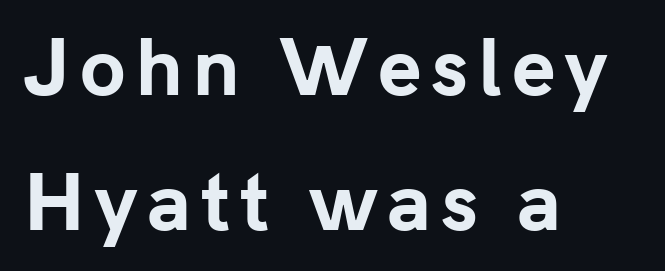
Q: Is the text bold? A: Yes.
Q: Is the text italic (slanted)? A: No, it is upright.
Q: Is the typeface a serif or a sans-serif typeface? A: Sans-serif.
Q: Is the text underlined? A: No.
Q: How is the paragraph aligned? A: Left-aligned.
Q: Width (condensed, normal, or wide)? A: Normal.
Q: Stroke contrast? A: Low.
Q: x-height? A: Medium.
Q: Monospaced? A: No.
